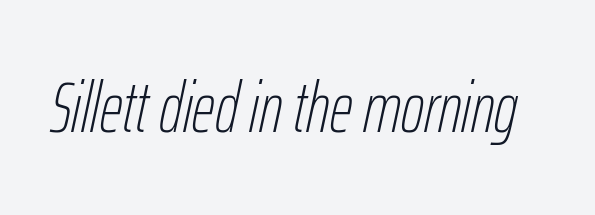
Is this a fixed-width face? No — the glyphs have proportional, varying widths. The typography opts for an oblique posture over an upright one. This rendering leaves character spacing at its baseline value. No word sits above an underline. Compared with a typical body face, this is equally light or lighter still.
